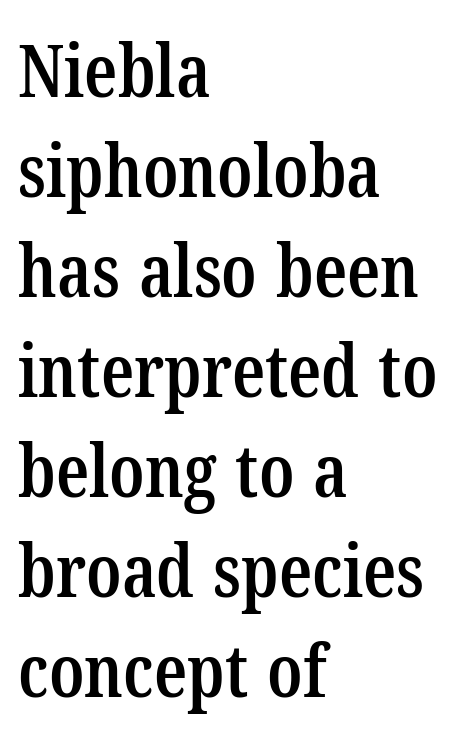
The image shows 73 px semibold, condensed serif type; set left-aligned, normal line spacing (1.37x), normal letter spacing, not underlined; low stroke contrast and a medium x-height.
